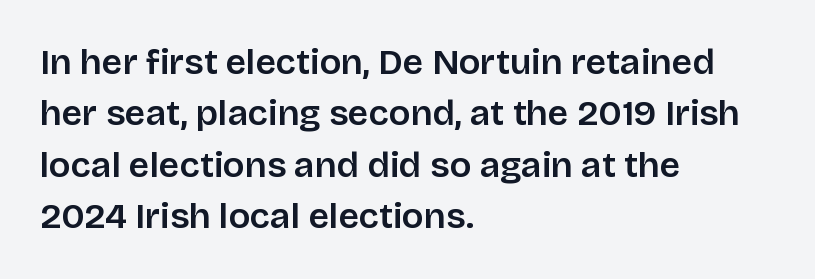
{"serif": "no", "italic": "no", "width": "normal", "stroke_contrast": "low", "x_height": "large", "monospaced": "no", "underline": "no", "align": "left", "line_spacing": "normal", "line_spacing_ratio": 1.43, "letter_spacing": "normal", "letter_spacing_em": 0.0, "glyph_px": 36}
